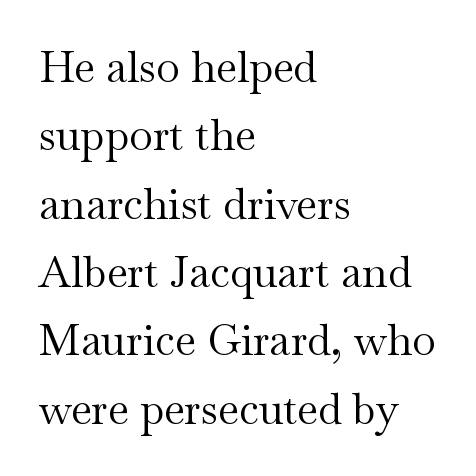
{"serif": "yes", "italic": "no", "bold": "no", "weight": "regular", "width": "wide", "stroke_contrast": "medium", "x_height": "small", "monospaced": "no", "underline": "no", "align": "left", "line_spacing": "normal", "line_spacing_ratio": 1.59, "letter_spacing": "normal", "letter_spacing_em": 0.0, "glyph_px": 43}
